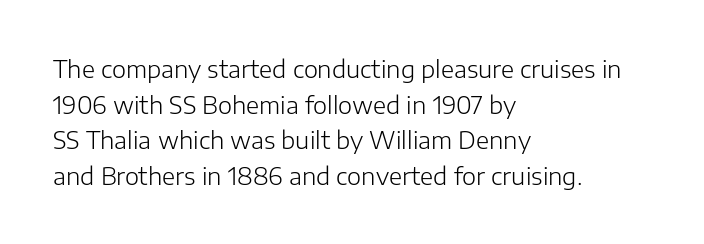
Q: Is the text bold? A: No.
Q: Is the text italic (slanted)? A: No, it is upright.
Q: Is the text underlined? A: No.
Q: How is the paragraph aligned? A: Left-aligned.
Q: Is the spacing between letters normal or unusually wide? A: Normal.
Q: Is the spacing between lines tight, normal or loose? A: Normal.
